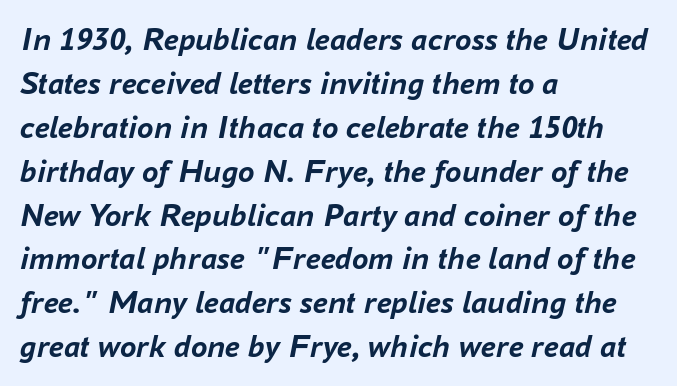
{"italic": "yes", "lean": "right", "slant_degrees": 16, "bold": "yes", "weight": "semibold", "width": "normal", "stroke_contrast": "low", "x_height": "medium", "monospaced": "no", "underline": "no", "align": "left", "line_spacing": "normal", "line_spacing_ratio": 1.33, "letter_spacing": "normal", "letter_spacing_em": 0.0, "glyph_px": 33}
